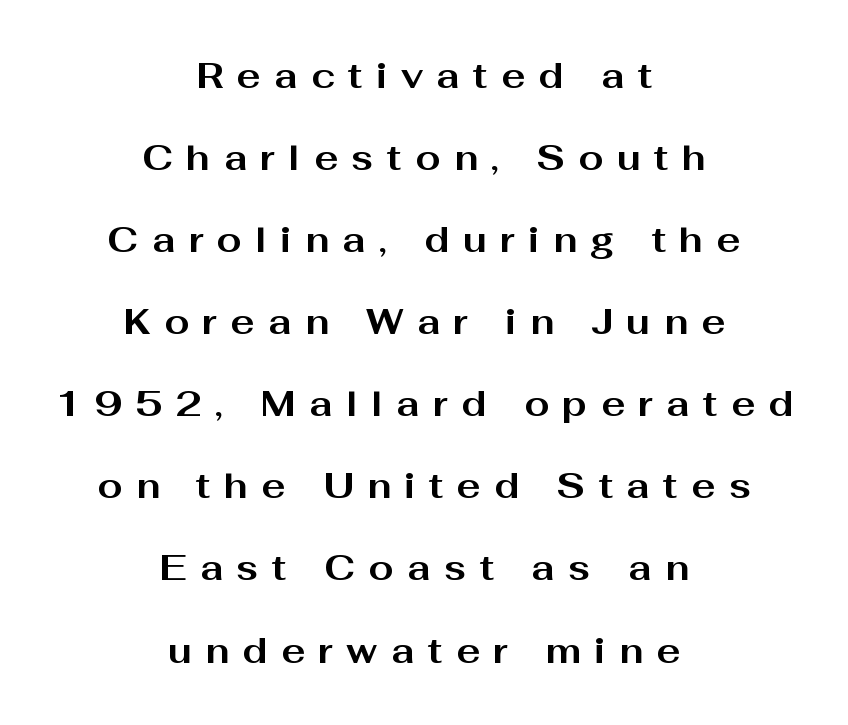
{"serif": "no", "italic": "no", "bold": "yes", "weight": "bold", "width": "wide", "stroke_contrast": "medium", "x_height": "medium", "monospaced": "no", "underline": "no", "align": "center", "line_spacing": "loose", "line_spacing_ratio": 2.28, "letter_spacing": "wide", "letter_spacing_em": 0.37, "glyph_px": 36}
